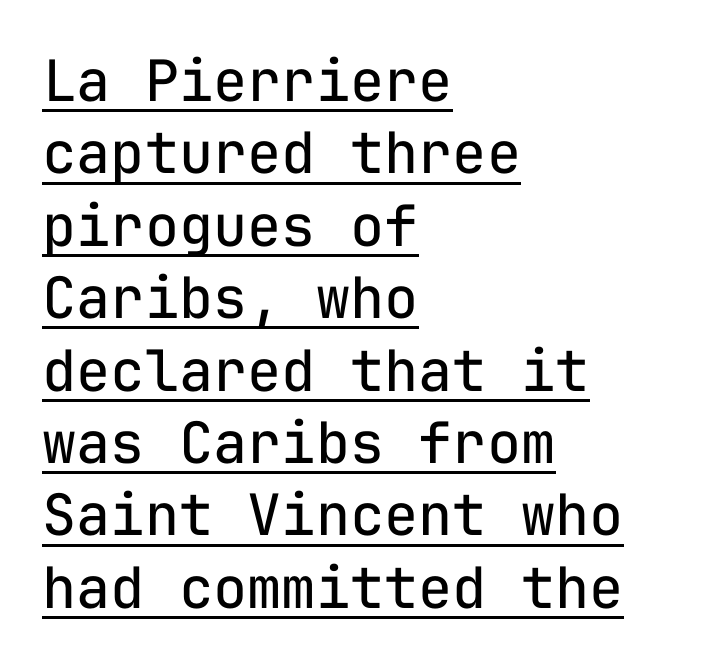
{"serif": "no", "italic": "no", "bold": "no", "weight": "regular", "width": "normal", "stroke_contrast": "low", "x_height": "medium", "monospaced": "yes", "underline": "yes", "align": "left", "line_spacing": "normal", "line_spacing_ratio": 1.27, "letter_spacing": "normal", "letter_spacing_em": 0.0, "glyph_px": 57}
